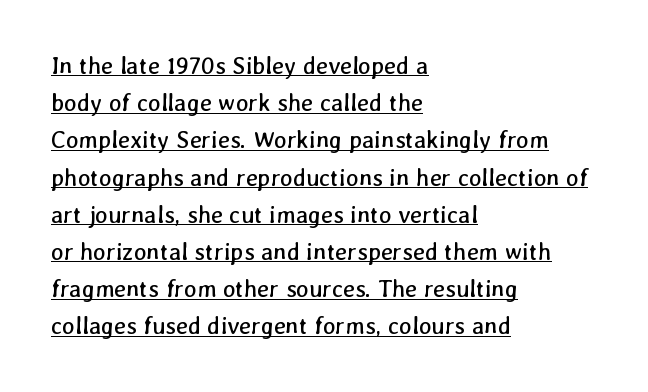
Q: Is the text bold? A: No.
Q: Is the text underlined? A: Yes.
Q: How is the paragraph aligned? A: Left-aligned.
Q: Is the spacing between letters normal or unusually wide? A: Normal.
Q: Is the spacing between lines tight, normal or loose? A: Normal.
